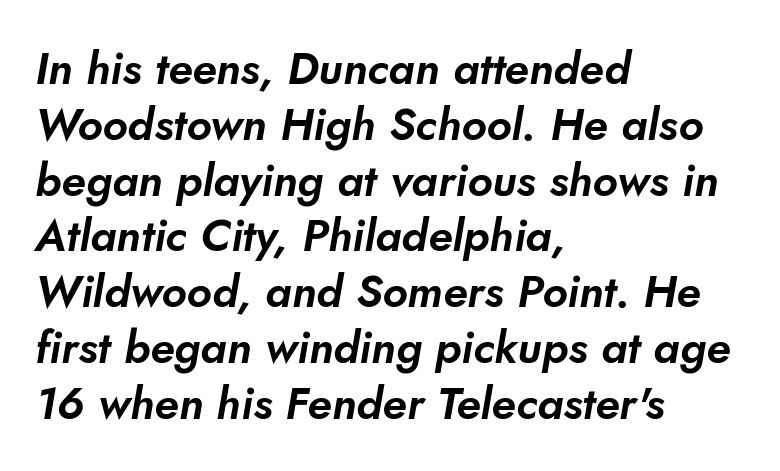
{"serif": "no", "width": "normal", "stroke_contrast": "low", "x_height": "small", "monospaced": "no", "underline": "no", "align": "left", "line_spacing_ratio": 1.24, "letter_spacing": "normal", "letter_spacing_em": 0.0, "glyph_px": 45}
